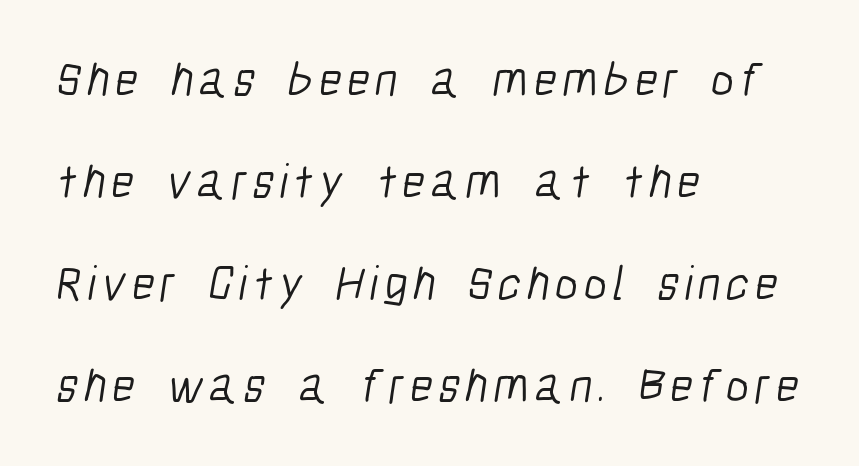
Weight: not bold — regular or lighter. Check under the words: just untouched page. Does the copy run flush right? No — it runs flush left. The passage shown is typed in a proportional face where columns would drift.
